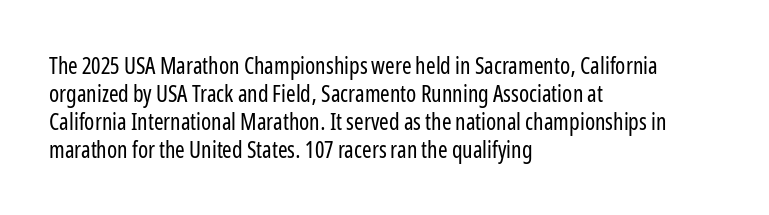
Every stem runs plumb, perpendicular to the baseline. Layout note: lines flush left. Decoration check: the copy has no underline. Short note: letters normally spaced.
